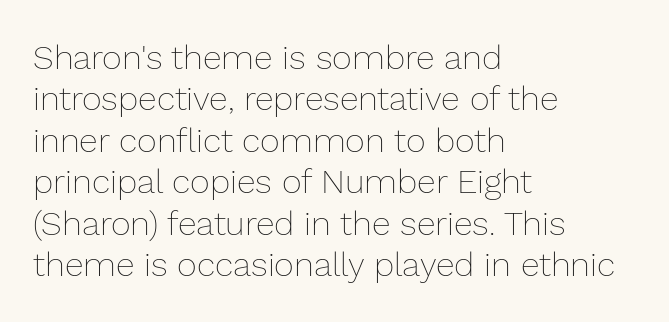
{"italic": "no", "bold": "no", "weight": "thin", "width": "normal", "stroke_contrast": "low", "x_height": "medium", "monospaced": "no", "underline": "no", "align": "left", "line_spacing_ratio": 1.22, "letter_spacing": "normal", "letter_spacing_em": 0.0, "glyph_px": 34}
